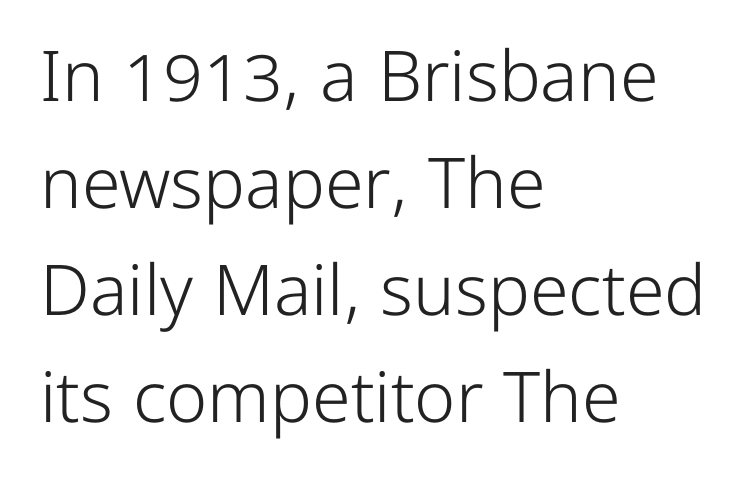
Q: Is the text bold? A: No.
Q: Is the text italic (slanted)? A: No, it is upright.
Q: Is the typeface a serif or a sans-serif typeface? A: Sans-serif.
Q: Is the text underlined? A: No.
Q: How is the paragraph aligned? A: Left-aligned.
Q: Is the spacing between letters normal or unusually wide? A: Normal.
Q: Is the spacing between lines tight, normal or loose? A: Normal.
Q: Width (condensed, normal, or wide)? A: Normal.
Q: Stroke contrast? A: Low.
Q: x-height? A: Medium.
Q: Monospaced? A: No.
